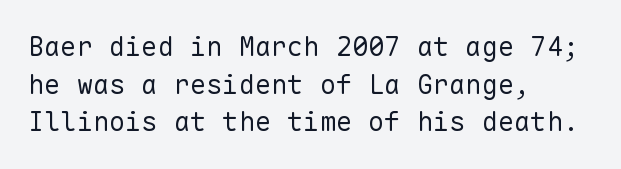
The image shows 27 px text type, upright; set left-aligned, normal line spacing (1.39x), normal letter spacing, not underlined.
